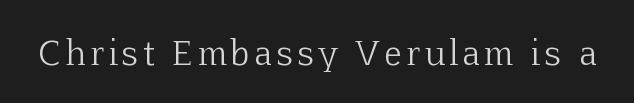
{"serif": "yes", "italic": "no", "bold": "no", "weight": "light", "width": "normal", "stroke_contrast": "low", "x_height": "medium", "monospaced": "no", "underline": "no", "glyph_px": 33}
